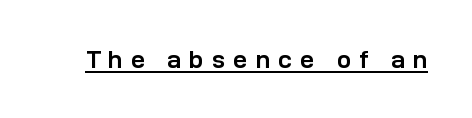
Q: Is the text bold? A: Yes.
Q: Is the text italic (slanted)? A: No, it is upright.
Q: Is the text underlined? A: Yes.
Q: Is the spacing between letters normal or unusually wide? A: Unusually wide.
